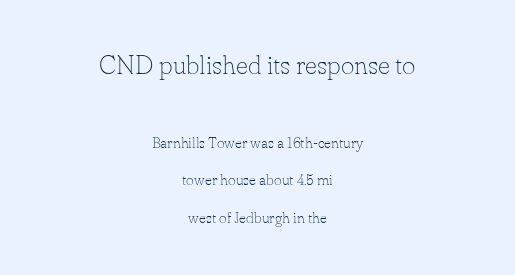
Q: Is the text bold? A: No.
Q: Is the text italic (slanted)? A: No, it is upright.
Q: Is the text underlined? A: No.
Q: How is the paragraph aligned? A: Centered.
Q: Is the spacing between letters normal or unusually wide? A: Normal.
Q: Is the spacing between lines tight, normal or loose? A: Loose.
Q: Which block of text is set in a larger size, the first (top) or the second (bottom)? A: The first (top) one.
